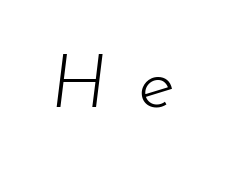
Ink coverage per letter is moderate at most. Tall strokes in this sample are angled rather than plumb. Descenders hang freely into open space. Glyph-to-glyph distance is far greater than everyday printed text. Note the varied advance widths — an 'i' is clearly narrower than an 'm'.
